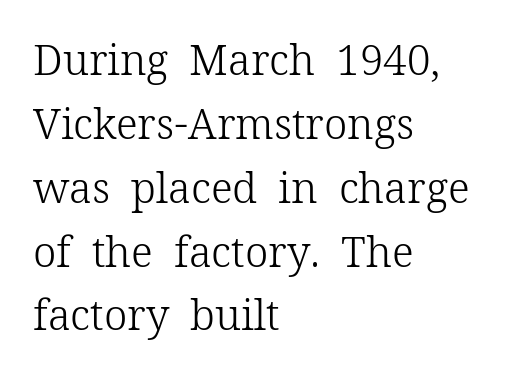
This sample uses an upright cut, with every glyph sitting square on the baseline. Quick note: interline space is typical. Is this a fixed-width face? No — the glyphs have proportional, varying widths. The letterforms sit shoulder to shoulder at normal distance. Alignment: flush left.
